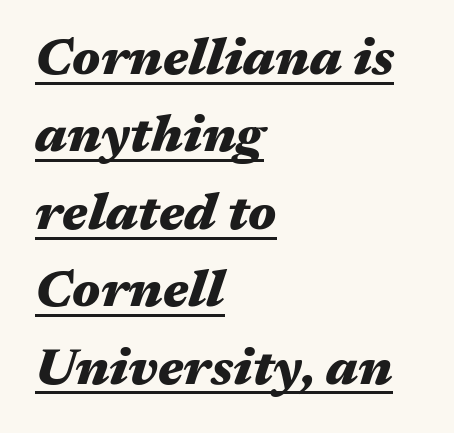
The face used here appears with an underline applied. The glyphs have the mass of a bold cut. Yep, that's italic — everything's leaning. The passage shown is typed in a proportional face where columns would drift. Here the glyphs are tracked normally, forming tight word shapes.
